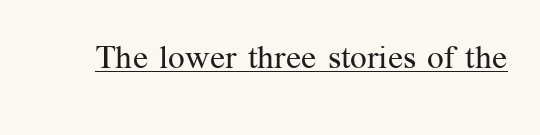
{"serif": "yes", "italic": "no", "bold": "no", "weight": "regular", "width": "normal", "stroke_contrast": "medium", "x_height": "medium", "monospaced": "no", "underline": "yes", "letter_spacing": "normal", "letter_spacing_em": 0.0, "glyph_px": 33}
